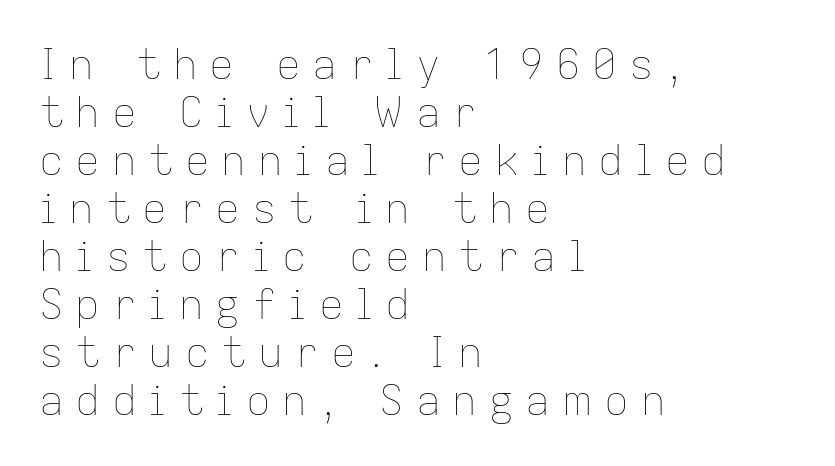
{"italic": "no", "bold": "no", "weight": "thin", "width": "normal", "stroke_contrast": "low", "x_height": "medium", "monospaced": "no", "underline": "no", "align": "left", "line_spacing_ratio": 1.17, "letter_spacing": "wide", "letter_spacing_em": 0.29, "glyph_px": 41}
